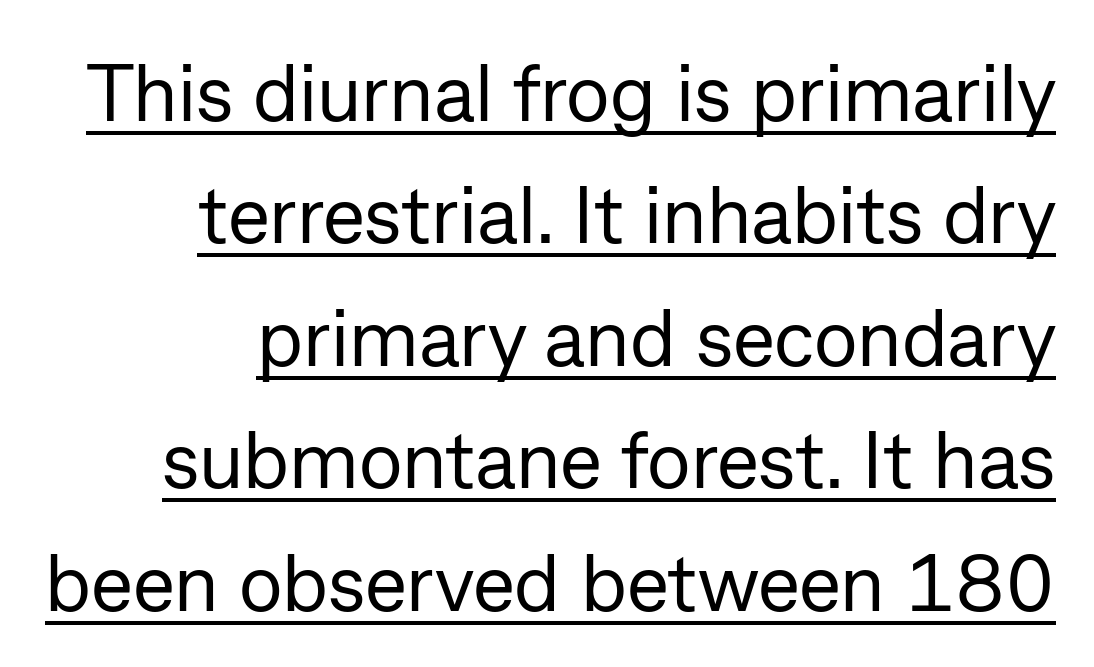
Q: Is the text bold? A: No.
Q: Is the text italic (slanted)? A: No, it is upright.
Q: Is the typeface a serif or a sans-serif typeface? A: Sans-serif.
Q: Is the text underlined? A: Yes.
Q: How is the paragraph aligned? A: Right-aligned.
Q: Is the spacing between letters normal or unusually wide? A: Normal.
Q: Is the spacing between lines tight, normal or loose? A: Normal.
Q: Width (condensed, normal, or wide)? A: Normal.
Q: Stroke contrast? A: Low.
Q: x-height? A: Medium.
Q: Monospaced? A: No.
